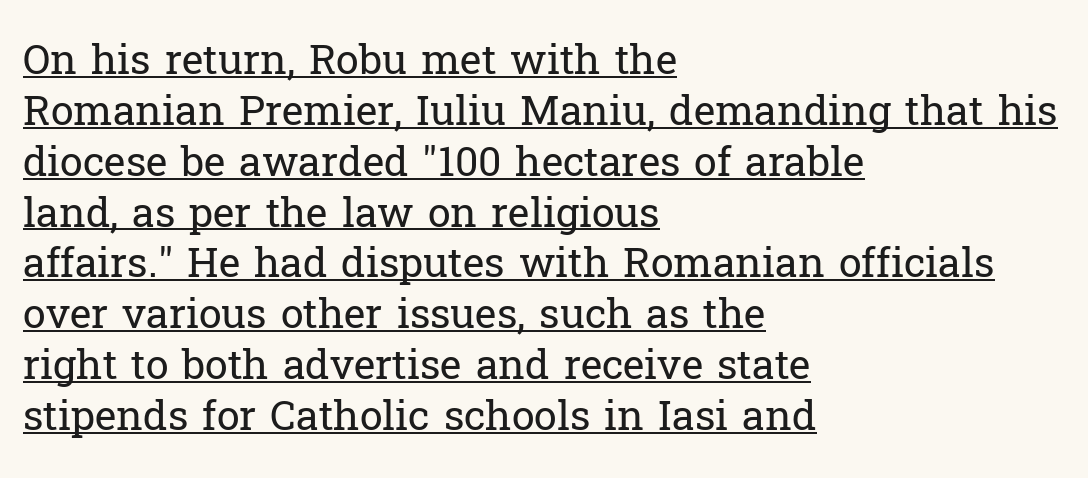
Q: Is the text bold? A: No.
Q: Is the text italic (slanted)? A: No, it is upright.
Q: Is the typeface a serif or a sans-serif typeface? A: Serif.
Q: Is the text underlined? A: Yes.
Q: How is the paragraph aligned? A: Left-aligned.
Q: Is the spacing between letters normal or unusually wide? A: Normal.
Q: Width (condensed, normal, or wide)? A: Normal.
Q: Stroke contrast? A: Low.
Q: x-height? A: Medium.
Q: Monospaced? A: No.
